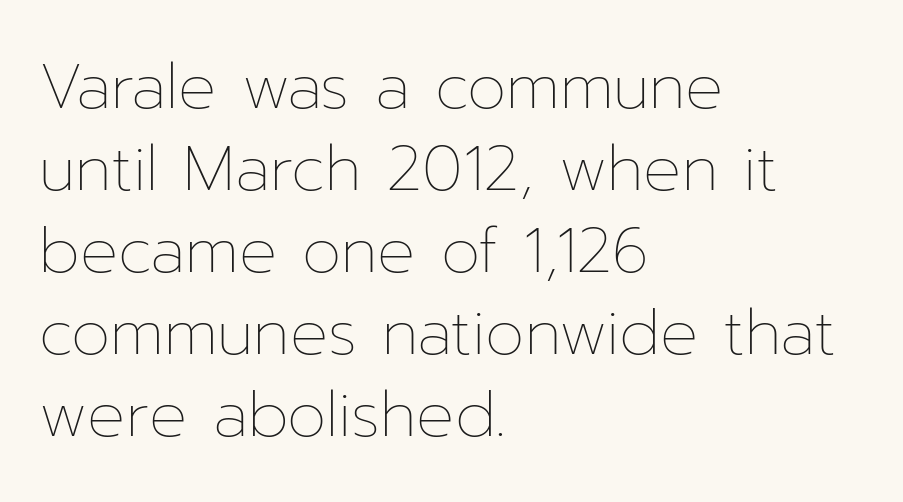
Default kerning and tracking; the words read as compact shapes. Is the block centered? No — it sits flush against the left margin. Italic? Not at all — the glyphs are vertical. A typesetter would call this leading conventional body-copy spacing. The weight tops out at a normal text grade. The face used here is proportionally spaced, like ordinary book or web type.
